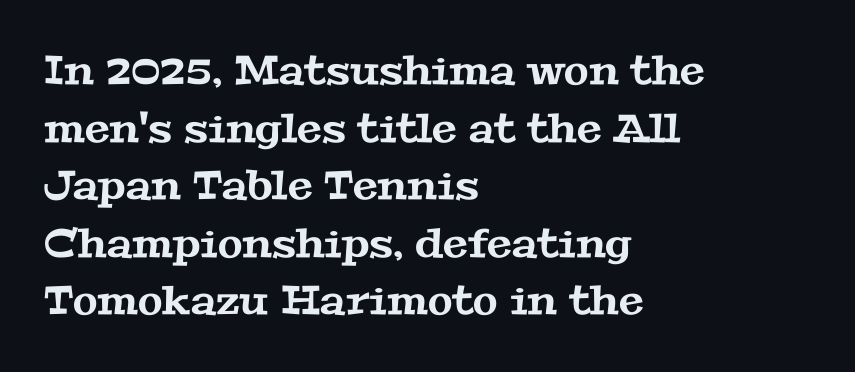
Q: Is the typeface a serif or a sans-serif typeface? A: Serif.
Q: Is the text underlined? A: No.
Q: How is the paragraph aligned? A: Left-aligned.
Q: Is the spacing between letters normal or unusually wide? A: Normal.
Q: Is the spacing between lines tight, normal or loose? A: Normal.
Q: Width (condensed, normal, or wide)? A: Wide.
Q: Stroke contrast? A: Medium.
Q: x-height? A: Medium.
Q: Monospaced? A: No.
